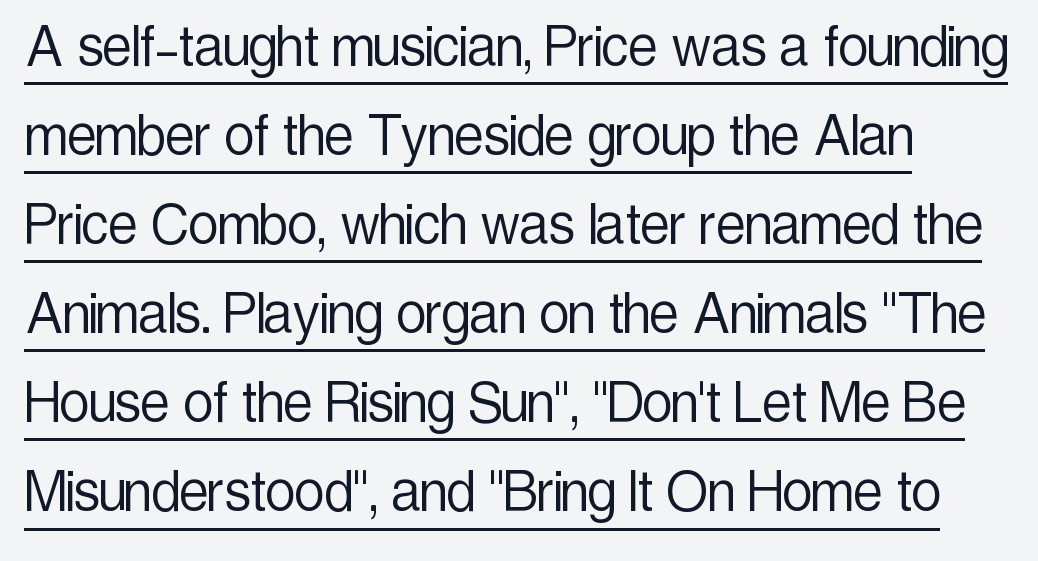
The glyphs are accompanied by a horizontal stroke just below them. Heaviness? Minimal to ordinary, like unemphasized prose. Typeset ragged right — the left edge is the straight one. Vertical strokes here are truly vertical. The glyphs in this specimen are sans serif.
